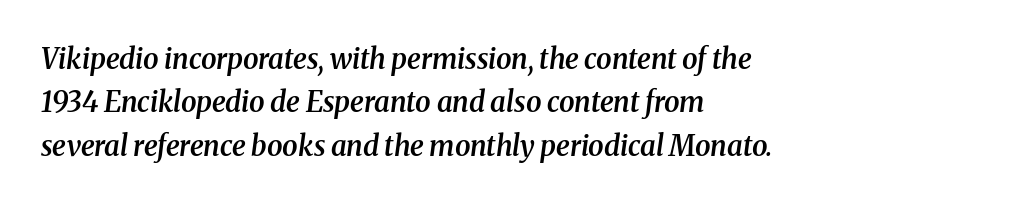
The image shows 28 px semibold serif type, italic (leaning right); set left-aligned, normal line spacing (1.55x), normal letter spacing, not underlined; medium stroke contrast and a medium x-height.
